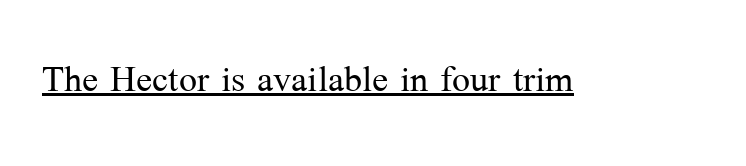
Decoration check: the copy is underlined. Is the type heavy? It reads as light-to-regular instead. Is the letter spacing exaggerated? No — it looks like the ordinary default. Here the designer chose a conventional face with non-uniform glyph widths. Designer's note — italics off, roman on.
